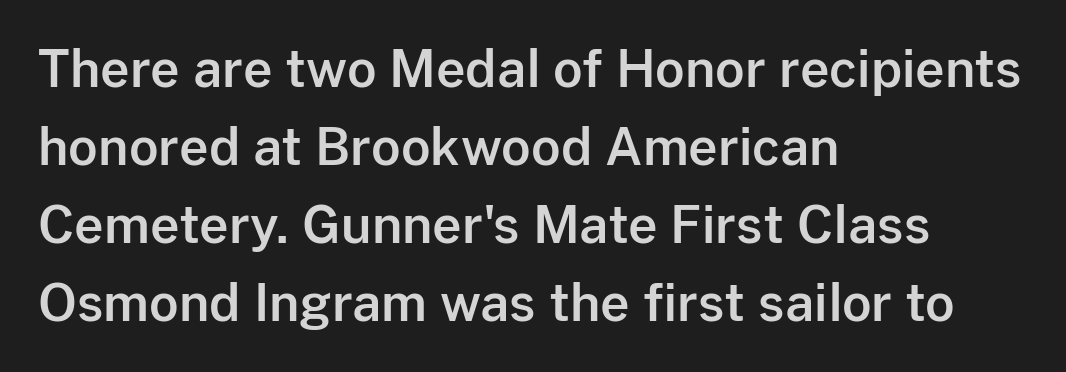
The image shows 51 px sans-serif type, upright; set left-aligned, normal line spacing (1.53x), normal letter spacing, not underlined; low stroke contrast and a medium x-height.
